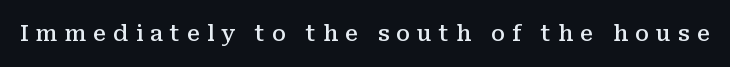
Q: Is the text bold? A: Semi-bold.
Q: Is the text italic (slanted)? A: No, it is upright.
Q: Is the text underlined? A: No.
Q: Is the spacing between letters normal or unusually wide? A: Unusually wide.
